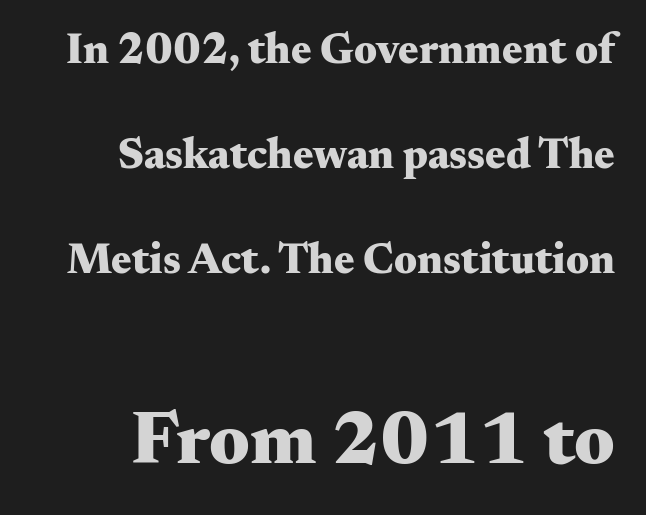
These lines are rendered in a variable-pitch font. Note: serifs present on the glyphs. The letterforms sit shoulder to shoulder at normal distance. Line spacing here is loose.
